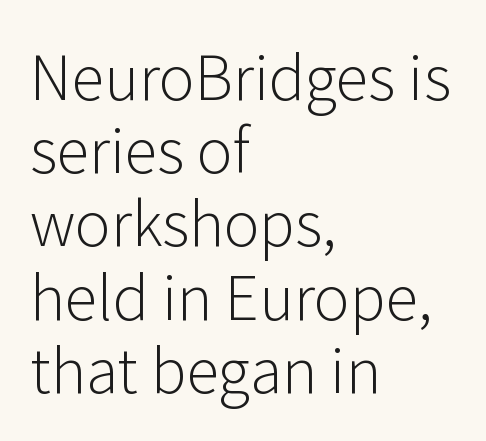
{"serif": "no", "italic": "no", "bold": "no", "weight": "light", "width": "normal", "stroke_contrast": "low", "x_height": "medium", "monospaced": "no", "underline": "no", "align": "left", "line_spacing_ratio": 1.22, "letter_spacing": "normal", "letter_spacing_em": 0.0, "glyph_px": 60}
